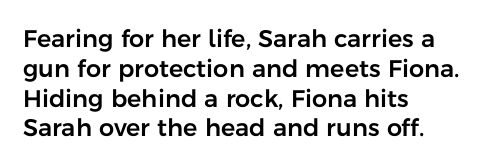
{"italic": "no", "underline": "no", "align": "left", "line_spacing_ratio": 1.24, "letter_spacing": "normal", "letter_spacing_em": 0.0, "glyph_px": 24}
